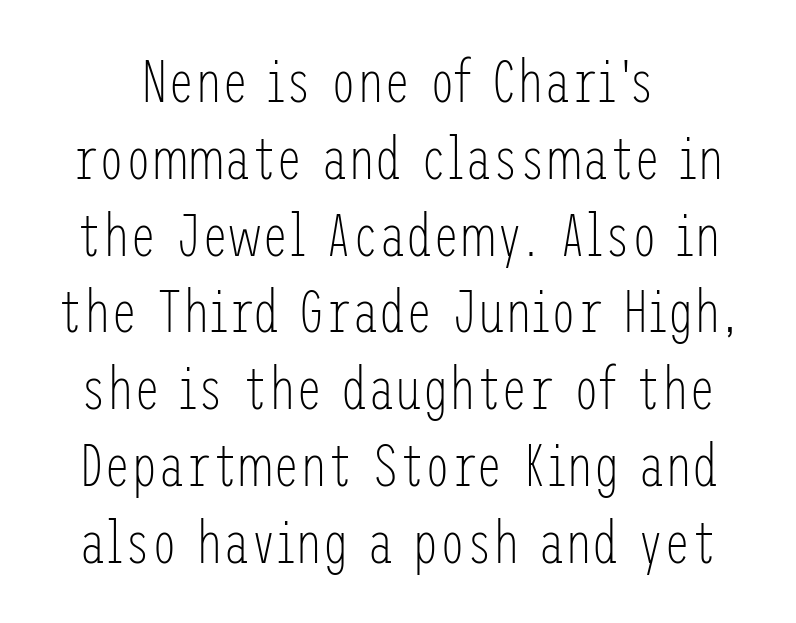
The image shows 60 px light, condensed sans-serif type, upright; set normal line spacing (1.28x), normal letter spacing, not underlined; low stroke contrast and a medium x-height.
